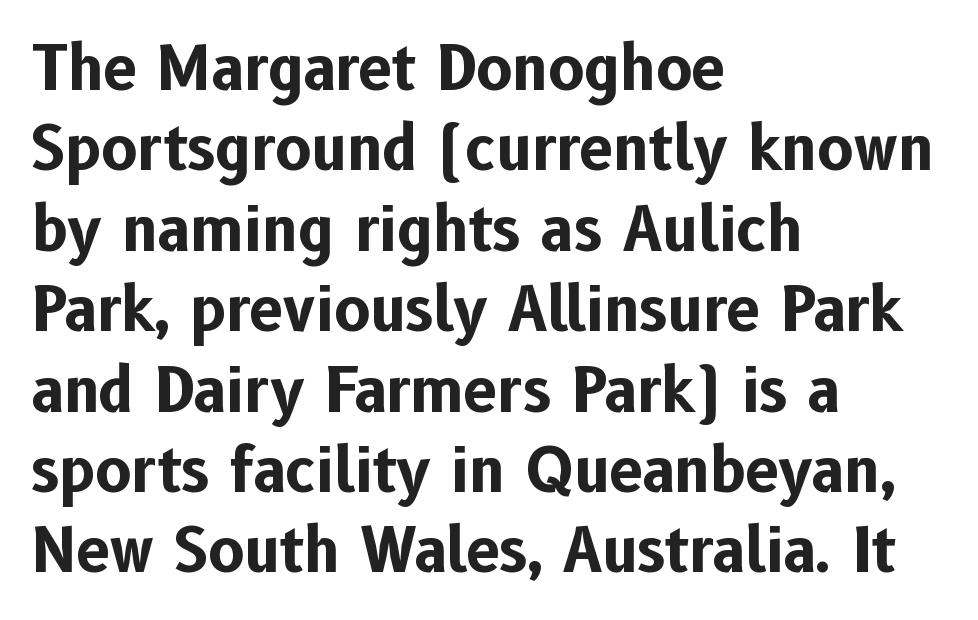
{"serif": "no", "italic": "no", "bold": "yes", "weight": "bold", "width": "normal", "stroke_contrast": "low", "x_height": "medium", "monospaced": "no", "underline": "no", "align": "left", "line_spacing": "normal", "line_spacing_ratio": 1.34, "letter_spacing": "normal", "letter_spacing_em": 0.0, "glyph_px": 60}
